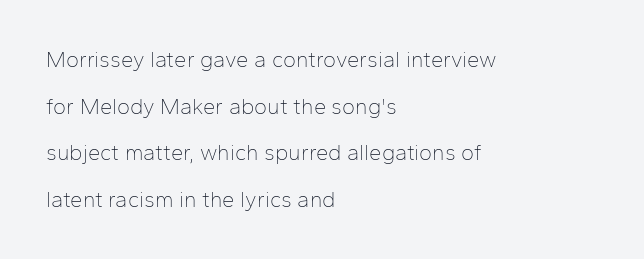
Q: Is the text bold? A: No.
Q: Is the text italic (slanted)? A: No, it is upright.
Q: Is the text underlined? A: No.
Q: How is the paragraph aligned? A: Left-aligned.
Q: Is the spacing between letters normal or unusually wide? A: Normal.
Q: Is the spacing between lines tight, normal or loose? A: Loose.
